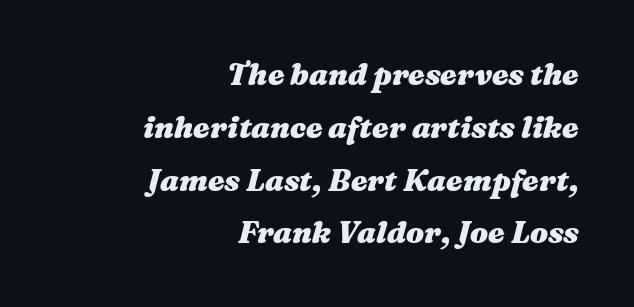
Here the designer chose a conventional face with non-uniform glyph widths. This sample uses plain, unmodified letter spacing. A bare baseline throughout the passage. Look at the stroke-to-counter ratio: heavy, a bold. The letters are slanted; this is an italic face. Right-aligned paragraph, ragged on the left.
